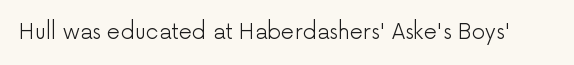
The passage shown is not underscored anywhere. The font's upright variant was chosen for this text. Stems here are at most as thick as an everyday book face. Observe the ordinary spacing: letters are neighbours, not strangers.
